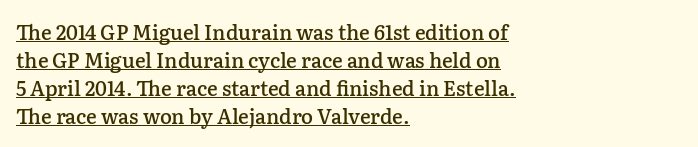
{"italic": "no", "bold": "semi", "underline": "yes", "align": "left", "line_spacing": "normal", "line_spacing_ratio": 1.4, "letter_spacing": "normal", "letter_spacing_em": 0.0, "glyph_px": 20}
